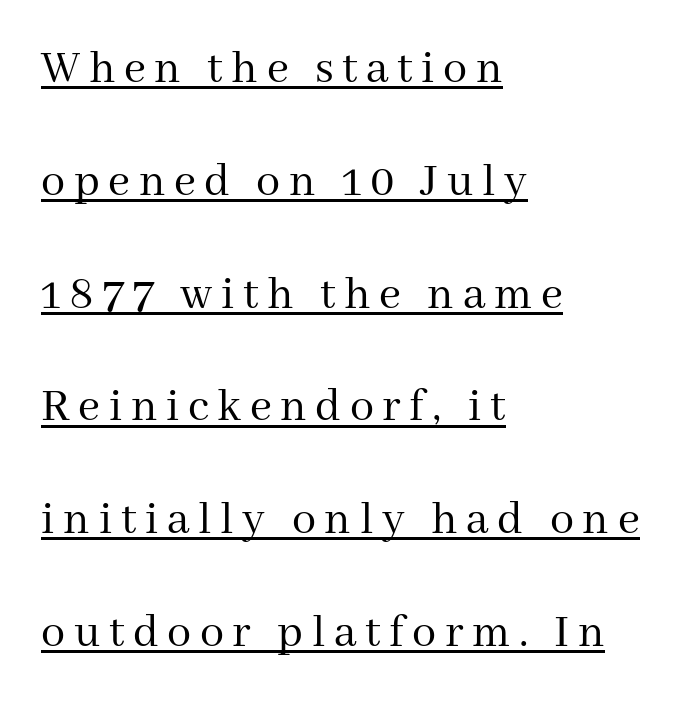
Q: Is the text bold? A: No.
Q: Is the text italic (slanted)? A: No, it is upright.
Q: Is the typeface a serif or a sans-serif typeface? A: Serif.
Q: Is the text underlined? A: Yes.
Q: How is the paragraph aligned? A: Left-aligned.
Q: Is the spacing between lines tight, normal or loose? A: Loose.
Q: Width (condensed, normal, or wide)? A: Normal.
Q: Stroke contrast? A: Medium.
Q: x-height? A: Medium.
Q: Monospaced? A: No.
